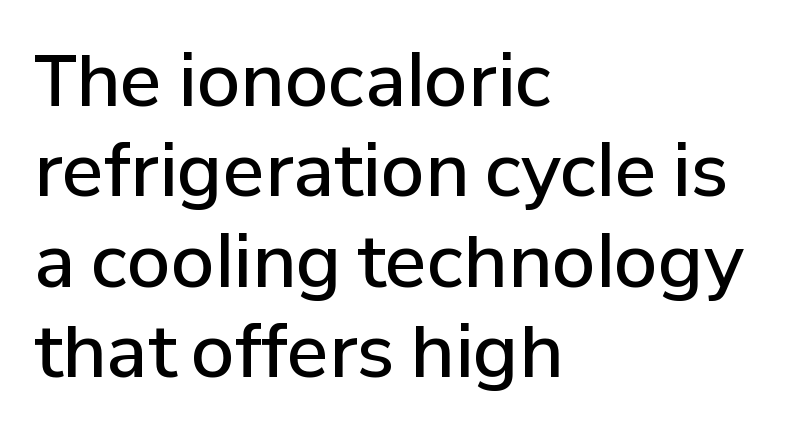
Q: Is the text bold? A: Semi-bold.
Q: Is the text italic (slanted)? A: No, it is upright.
Q: Is the typeface a serif or a sans-serif typeface? A: Sans-serif.
Q: Is the text underlined? A: No.
Q: How is the paragraph aligned? A: Left-aligned.
Q: Is the spacing between letters normal or unusually wide? A: Normal.
Q: Is the spacing between lines tight, normal or loose? A: Normal.
Q: Width (condensed, normal, or wide)? A: Normal.
Q: Stroke contrast? A: Low.
Q: x-height? A: Medium.
Q: Monospaced? A: No.
